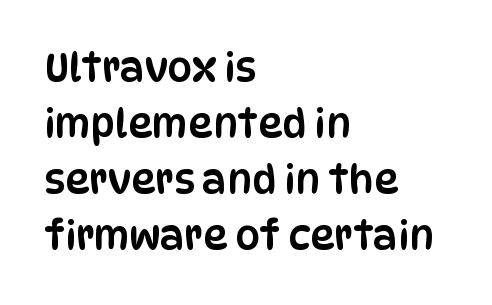
Q: Is the text italic (slanted)? A: No, it is upright.
Q: Is the typeface a serif or a sans-serif typeface? A: Sans-serif.
Q: Is the text underlined? A: No.
Q: How is the paragraph aligned? A: Left-aligned.
Q: Is the spacing between letters normal or unusually wide? A: Normal.
Q: Is the spacing between lines tight, normal or loose? A: Normal.
Q: Width (condensed, normal, or wide)? A: Condensed.
Q: Stroke contrast? A: Low.
Q: x-height? A: Large.
Q: Monospaced? A: No.
